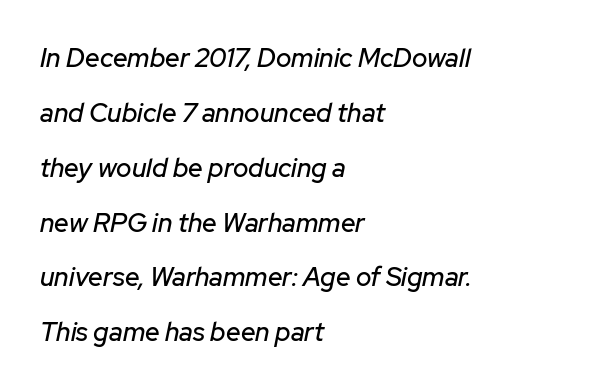
Q: Is the text italic (slanted)? A: Yes, it leans right by about 12 degrees.
Q: Is the text underlined? A: No.
Q: How is the paragraph aligned? A: Left-aligned.
Q: Is the spacing between letters normal or unusually wide? A: Normal.
Q: Is the spacing between lines tight, normal or loose? A: Loose.
